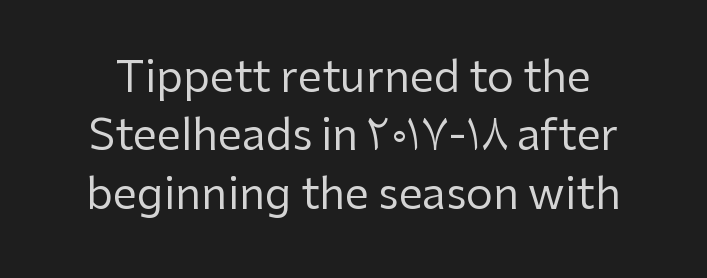
The image shows 43 px regular-weight sans-serif type, upright; set centered, normal line spacing (1.36x), normal letter spacing, not underlined; low stroke contrast and a medium x-height.
